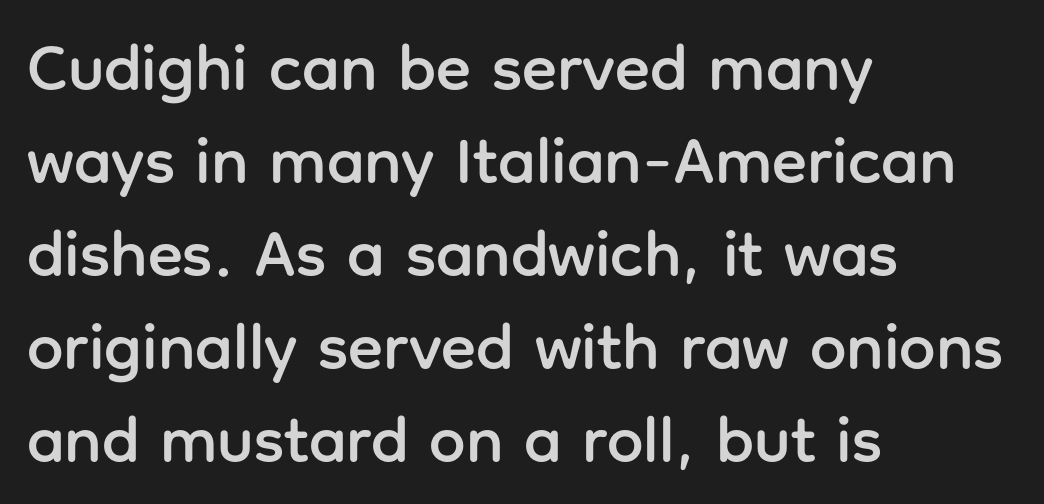
A clean baseline with only descenders dipping below it. Character widths vary here, with narrow letters taking less room than wide ones. The passage shown is typeset with a sans-serif family. This sample is left-justified, so line endings fall wherever the words run out. Tracking here is standard; glyphs follow each other at the usual distance. Students, observe: this is what conventionally led text looks like.
